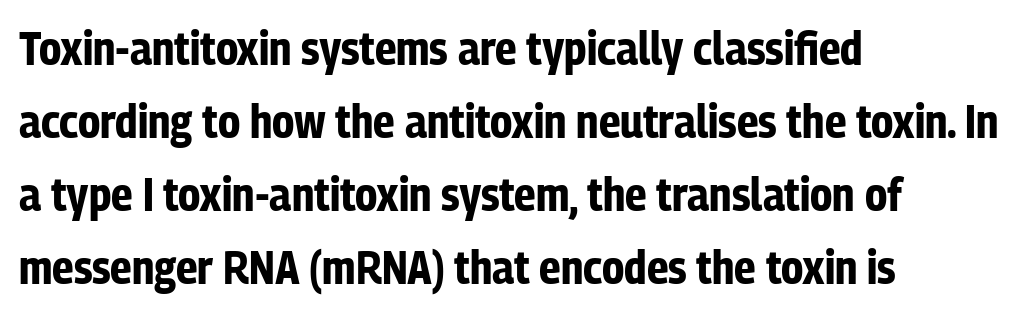
Q: Is the text bold? A: Yes.
Q: Is the text italic (slanted)? A: No, it is upright.
Q: Is the typeface a serif or a sans-serif typeface? A: Sans-serif.
Q: Is the text underlined? A: No.
Q: How is the paragraph aligned? A: Left-aligned.
Q: Is the spacing between letters normal or unusually wide? A: Normal.
Q: Is the spacing between lines tight, normal or loose? A: Normal.
Q: Width (condensed, normal, or wide)? A: Condensed.
Q: Stroke contrast? A: Low.
Q: x-height? A: Medium.
Q: Monospaced? A: No.
